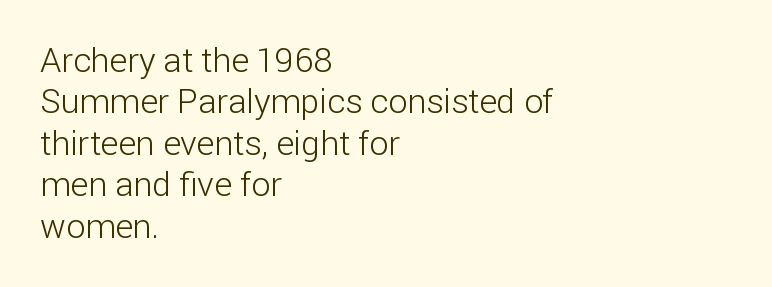
Notice how the passage keeps a crisp vertical edge on the left only. Inter-character spacing is left at the font's built-in metrics. Think of a printed novel: that variable character pitch is what you see here. Letters have the restrained weight of plain body copy at most. The rendering shows plain stroke endings on the letterforms — a sans-serif design. A typesetter would mark this as roman, not italic.
